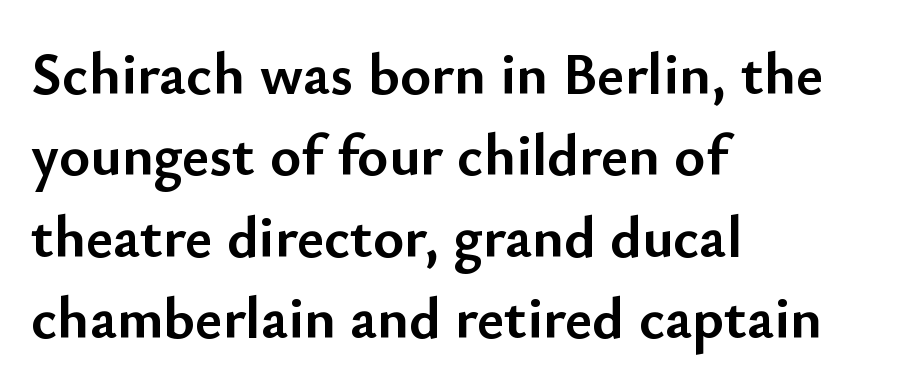
{"serif": "no", "italic": "no", "bold": "yes", "weight": "semibold", "width": "normal", "stroke_contrast": "low", "x_height": "small", "monospaced": "no", "underline": "no", "align": "left", "line_spacing": "normal", "line_spacing_ratio": 1.38, "letter_spacing": "normal", "letter_spacing_em": 0.0, "glyph_px": 59}
